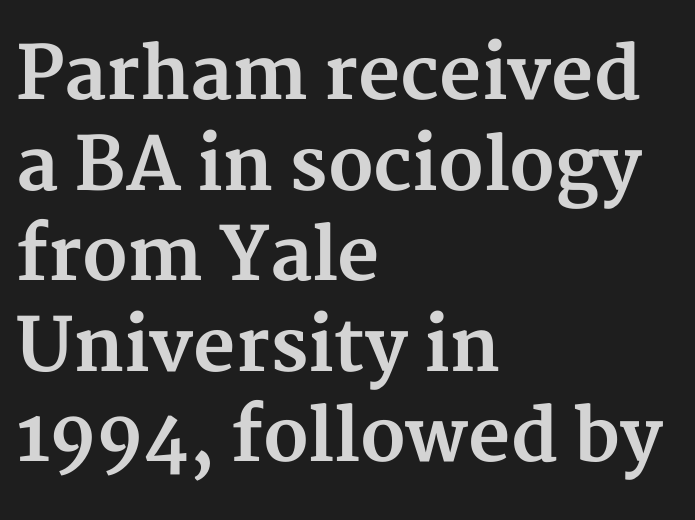
Is this a sans? No — the strokes have serifs. Ascenders rise straight up at ninety degrees. Reading down the block, your eye returns to a fixed left position each line. Strokes here are thick enough to call this a true bold. The rendering keeps characters at their native spacing.
